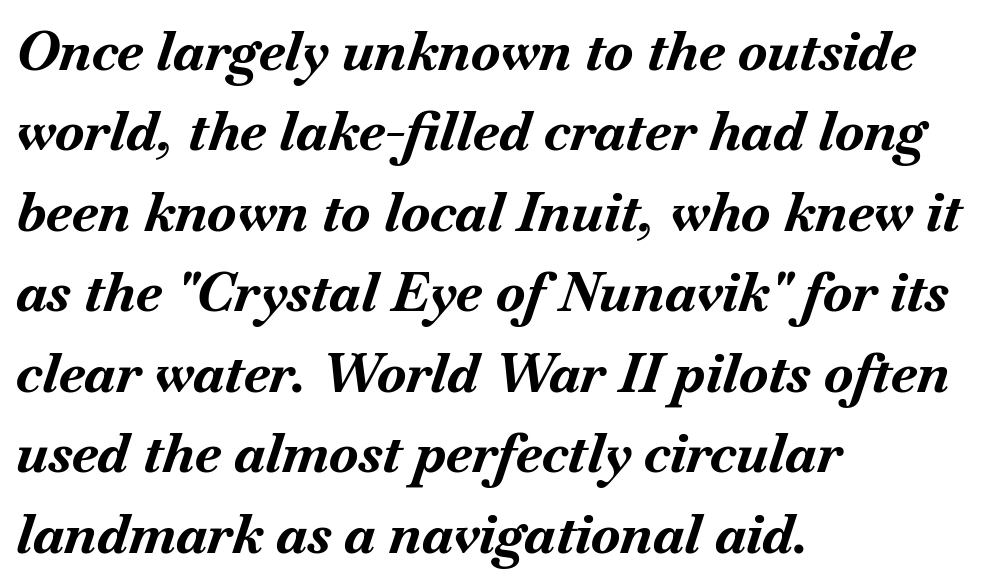
{"italic": "yes", "lean": "right", "slant_degrees": 18, "bold": "yes", "weight": "bold", "width": "normal", "stroke_contrast": "medium", "x_height": "small", "monospaced": "no", "underline": "no", "align": "left", "line_spacing": "normal", "line_spacing_ratio": 1.49, "letter_spacing": "normal", "letter_spacing_em": 0.0, "glyph_px": 54}
